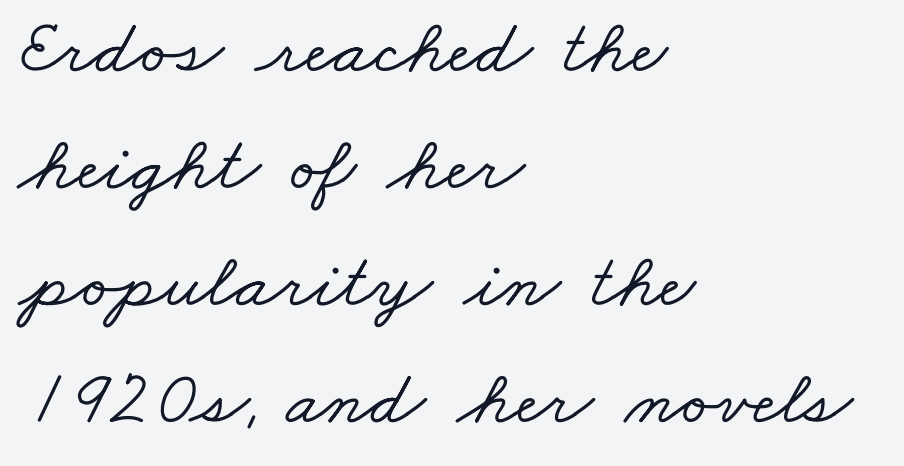
{"serif": "yes", "width": "wide", "stroke_contrast": "low", "x_height": "small", "monospaced": "no", "underline": "no", "align": "left", "line_spacing": "normal", "line_spacing_ratio": 1.5, "letter_spacing": "normal", "letter_spacing_em": 0.0, "glyph_px": 78}
